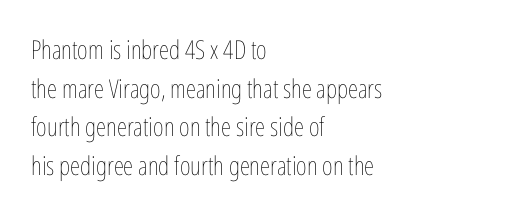
Q: Is the text bold? A: No.
Q: Is the text italic (slanted)? A: No, it is upright.
Q: Is the text underlined? A: No.
Q: How is the paragraph aligned? A: Left-aligned.
Q: Is the spacing between letters normal or unusually wide? A: Normal.
Q: Is the spacing between lines tight, normal or loose? A: Normal.
